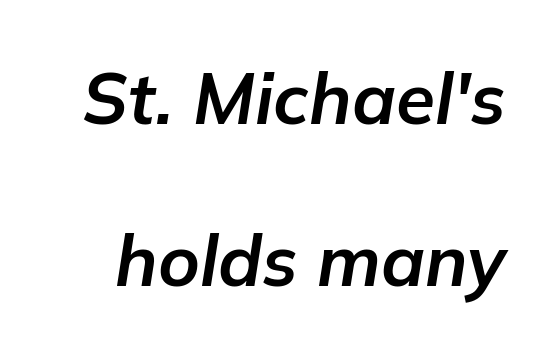
{"italic": "yes", "lean": "right", "slant_degrees": 9, "bold": "yes", "weight": "bold", "width": "normal", "stroke_contrast": "low", "x_height": "medium", "monospaced": "no", "underline": "no", "line_spacing": "loose", "line_spacing_ratio": 2.28, "letter_spacing": "normal", "letter_spacing_em": 0.0, "glyph_px": 71}
